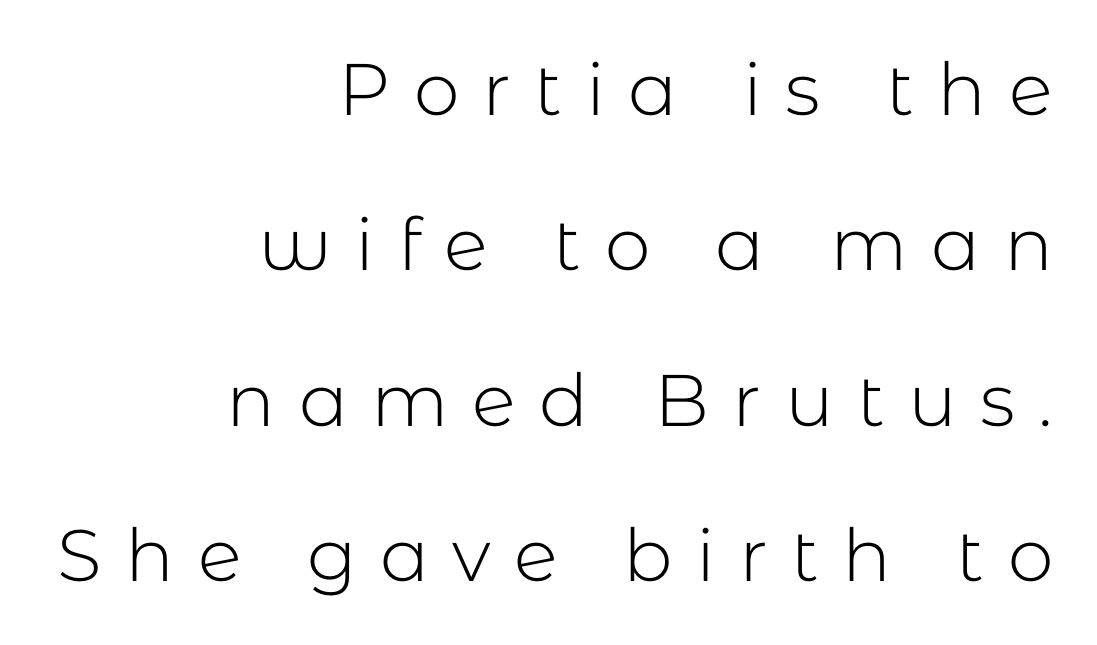
Q: Is the text bold? A: No.
Q: Is the text italic (slanted)? A: No, it is upright.
Q: Is the typeface a serif or a sans-serif typeface? A: Sans-serif.
Q: Is the text underlined? A: No.
Q: How is the paragraph aligned? A: Right-aligned.
Q: Is the spacing between letters normal or unusually wide? A: Unusually wide.
Q: Is the spacing between lines tight, normal or loose? A: Loose.
Q: Width (condensed, normal, or wide)? A: Normal.
Q: Stroke contrast? A: Low.
Q: x-height? A: Medium.
Q: Monospaced? A: No.
